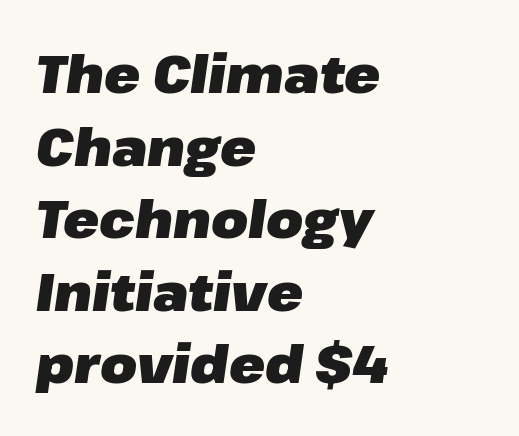
The image shows 53 px heavy type, italic (leaning right); set left-aligned, normal line spacing (1.37x), normal letter spacing, not underlined; low stroke contrast and a medium x-height.
